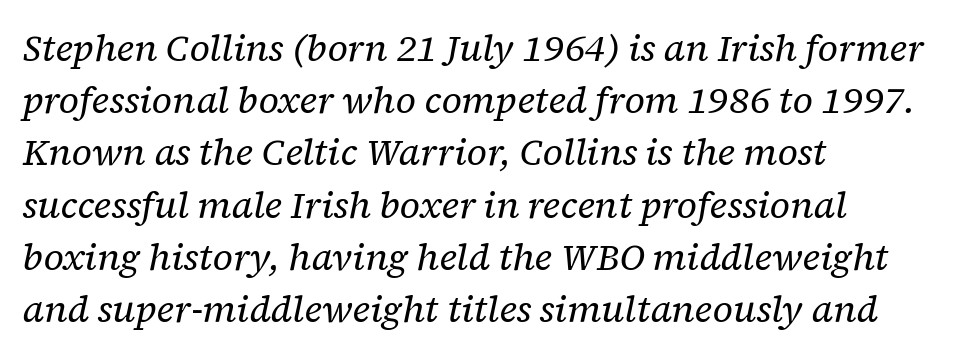
{"serif": "yes", "italic": "yes", "lean": "right", "slant_degrees": 12, "bold": "no", "weight": "regular", "width": "normal", "stroke_contrast": "low", "x_height": "medium", "monospaced": "no", "underline": "no", "align": "left", "line_spacing": "normal", "line_spacing_ratio": 1.41, "letter_spacing": "normal", "letter_spacing_em": 0.0, "glyph_px": 37}
